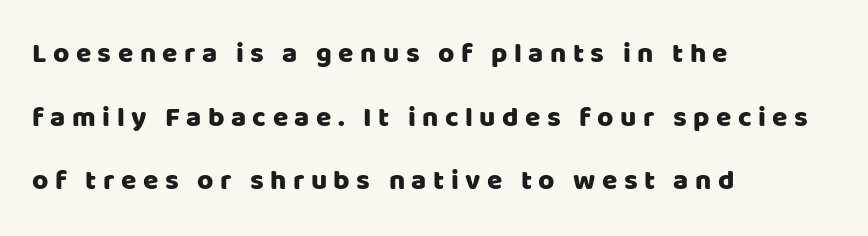
{"serif": "no", "italic": "no", "width": "normal", "stroke_contrast": "low", "x_height": "large", "monospaced": "no", "underline": "no", "align": "left", "line_spacing": "loose", "line_spacing_ratio": 2.27, "letter_spacing": "wide", "letter_spacing_em": 0.23, "glyph_px": 28}
